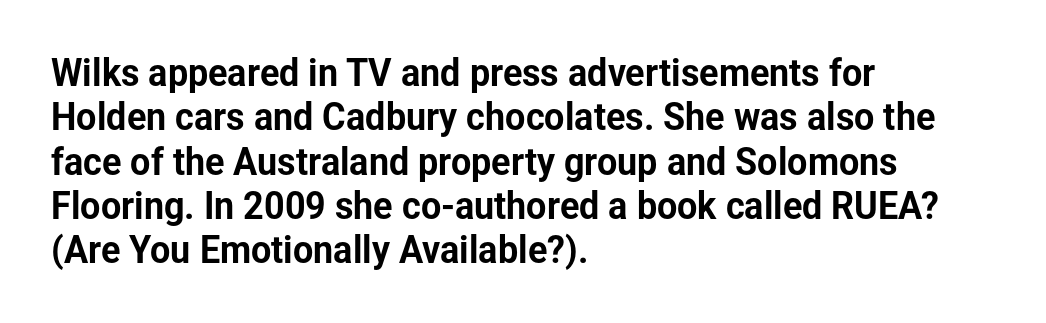
{"serif": "no", "italic": "no", "width": "normal", "stroke_contrast": "low", "x_height": "medium", "monospaced": "no", "underline": "no", "align": "left", "line_spacing_ratio": 1.23, "letter_spacing": "normal", "letter_spacing_em": 0.0, "glyph_px": 36}
